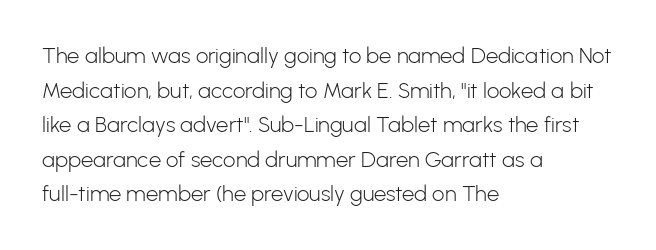
Which margin do the lines hug? The left one — the right edge is uneven. This is roman type, the default non-slanted kind. Summary of vertical rhythm: regular, with standard interline spacing. These glyphs show unthickened strokes, regular width or finer. The rendering keeps characters at their native spacing. The gap between lines stays unmarked.
